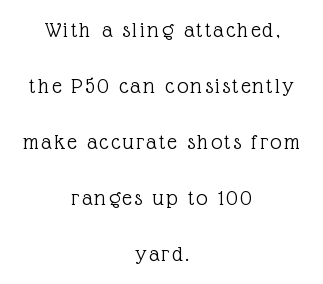
The image shows 23 px text type, upright; set centered, loose line spacing (2.44x), not underlined.
